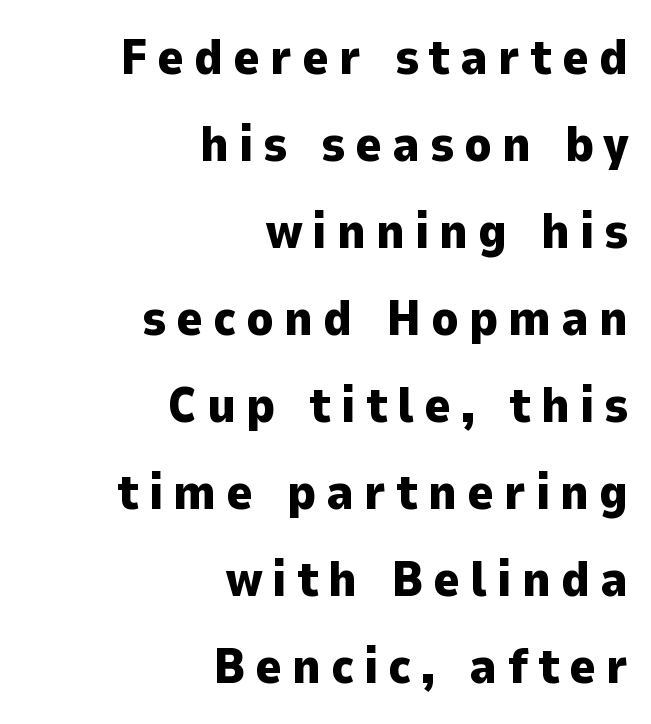
In terms of letterspacing, this is a distinctly airy, spread setting. Teacher's note: observe the even right margin — that is flush-right alignment. The area under the type is left untouched. Every stem runs plumb, perpendicular to the baseline.
